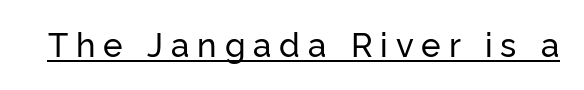
The image shows 33 px sans-serif type, upright; set unusually wide letter spacing (+0.24 em), underlined; low stroke contrast and a medium x-height.
